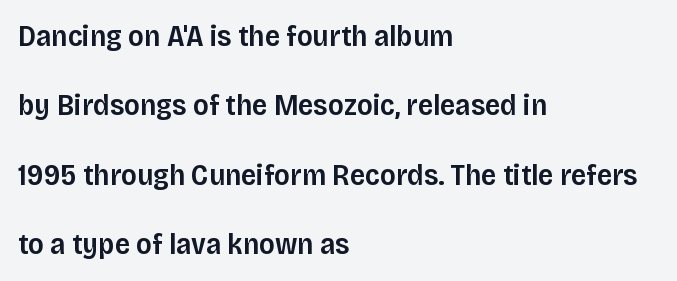
Q: Is the text bold? A: Semi-bold.
Q: Is the text italic (slanted)? A: No, it is upright.
Q: Is the typeface a serif or a sans-serif typeface? A: Sans-serif.
Q: Is the text underlined? A: No.
Q: How is the paragraph aligned? A: Left-aligned.
Q: Is the spacing between letters normal or unusually wide? A: Normal.
Q: Is the spacing between lines tight, normal or loose? A: Loose.
Q: Width (condensed, normal, or wide)? A: Normal.
Q: Stroke contrast? A: Low.
Q: x-height? A: Large.
Q: Monospaced? A: No.
